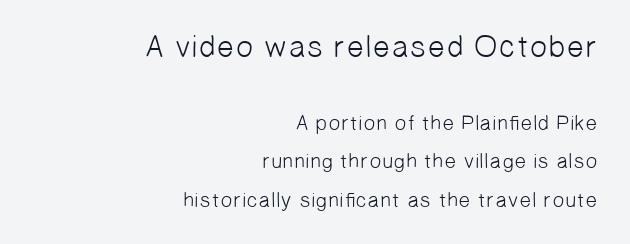
{"serif": "no", "bold": "no", "weight": "light", "width": "normal", "stroke_contrast": "low", "x_height": "medium", "monospaced": "no", "underline": "no", "align": "right", "line_spacing_ratio": 1.82, "letter_spacing": "normal", "letter_spacing_em": 0.0, "larger_block": "first", "size_ratio": 1.48, "glyph_px": 31}
